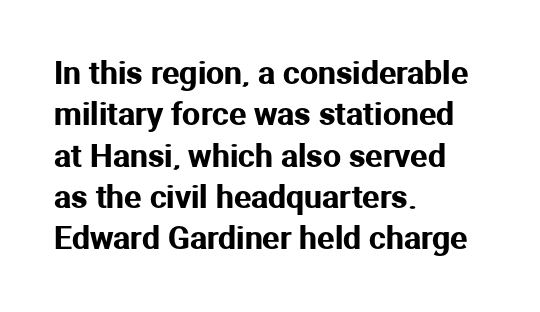
Grotesque or geometric, the face here clearly has no serifs. Lines of text with bare space underneath. The setting favours the left margin, as ordinary paragraphs usually do. Here the glyphs are tracked normally, forming tight word shapes. The line-height multiplier appears to be the usual default. Nope, not italic — everything's standing straight.
